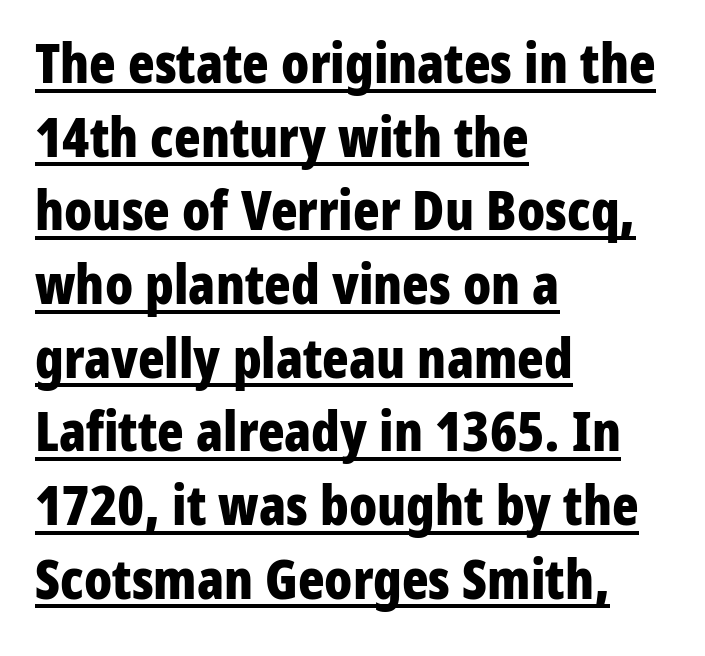
Q: Is the text bold? A: Yes.
Q: Is the text italic (slanted)? A: No, it is upright.
Q: Is the typeface a serif or a sans-serif typeface? A: Sans-serif.
Q: Is the text underlined? A: Yes.
Q: How is the paragraph aligned? A: Left-aligned.
Q: Is the spacing between letters normal or unusually wide? A: Normal.
Q: Is the spacing between lines tight, normal or loose? A: Normal.
Q: Width (condensed, normal, or wide)? A: Condensed.
Q: Stroke contrast? A: Low.
Q: x-height? A: Medium.
Q: Monospaced? A: No.
